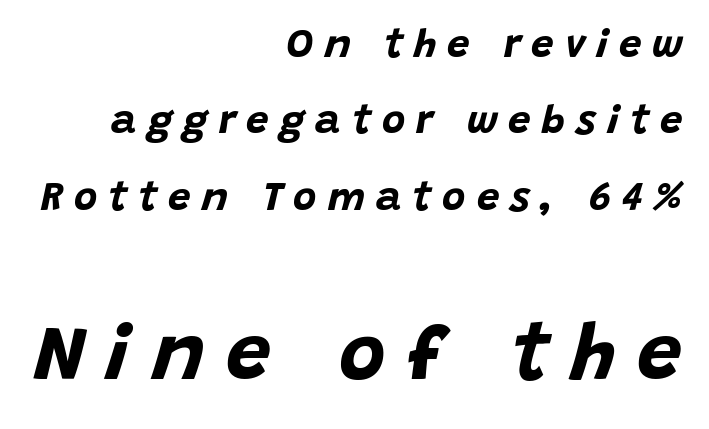
The image shows 80 px bold type, italic (leaning right); set right-aligned, loose line spacing (1.91x), unusually wide letter spacing (+0.27 em), not underlined; the second (bottom) block is 2.0x larger; low stroke contrast and a large x-height.
